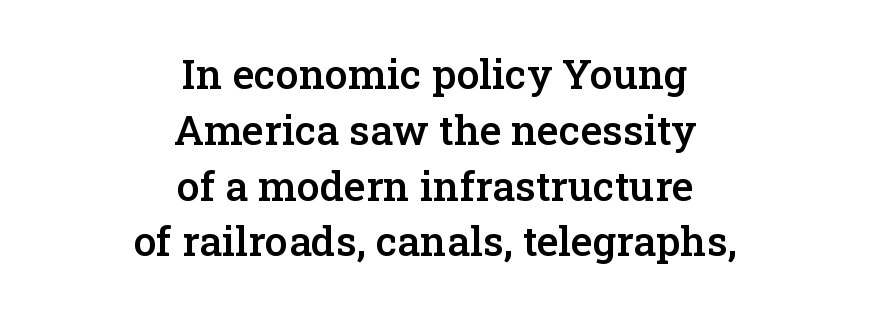
Q: Is the text bold? A: Semi-bold.
Q: Is the text italic (slanted)? A: No, it is upright.
Q: Is the typeface a serif or a sans-serif typeface? A: Serif.
Q: Is the text underlined? A: No.
Q: How is the paragraph aligned? A: Centered.
Q: Is the spacing between letters normal or unusually wide? A: Normal.
Q: Is the spacing between lines tight, normal or loose? A: Normal.
Q: Width (condensed, normal, or wide)? A: Normal.
Q: Stroke contrast? A: Low.
Q: x-height? A: Medium.
Q: Monospaced? A: No.
